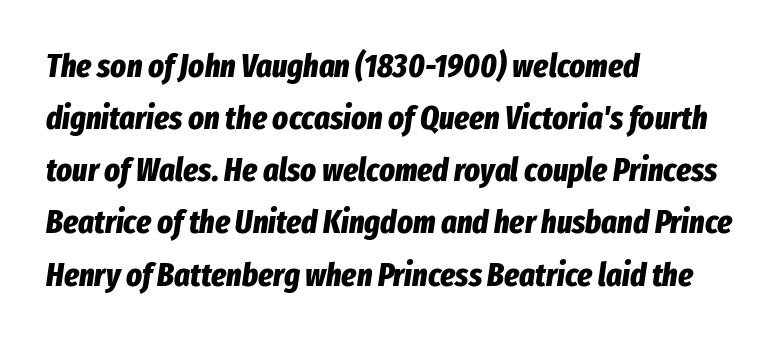
This sample has the flowing, uneven cadence of proportional lettering. Vertical spacing — default. An italicized treatment has been applied to the whole sample. Heavy, bold letterforms. The rag falls on the right side of this text block. Here the glyphs are tracked normally, forming tight word shapes.
